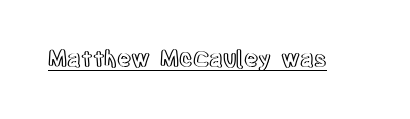
Q: Is the text italic (slanted)? A: No, it is upright.
Q: Is the text underlined? A: Yes.
Q: Is the spacing between letters normal or unusually wide? A: Normal.
